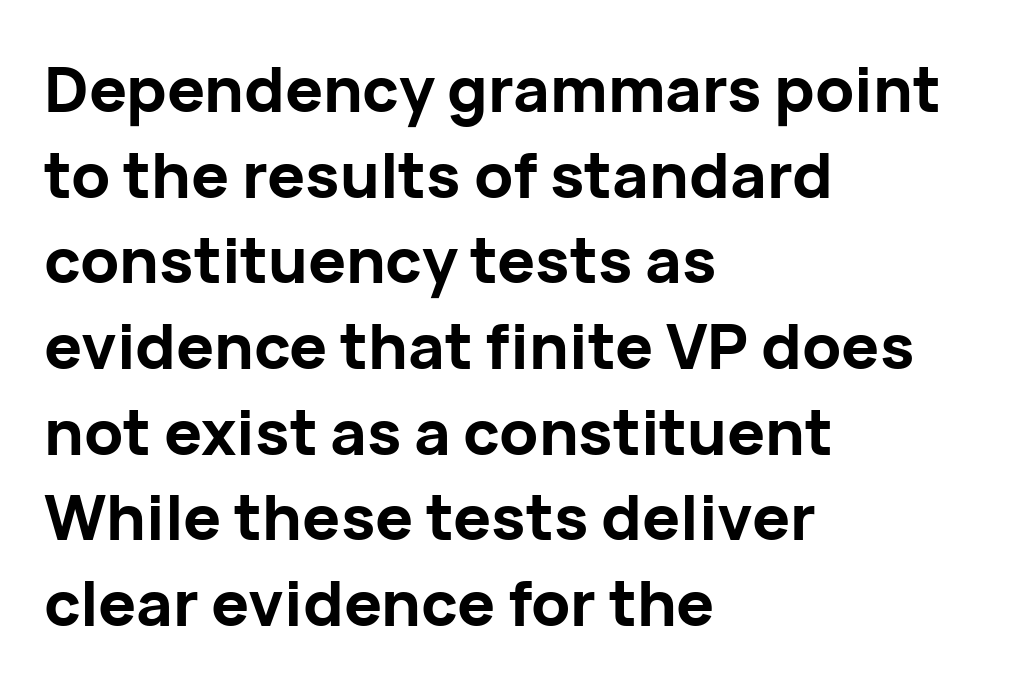
The letters advance in unequal steps, a hallmark of proportional type. The horizontal fit of the characters is conventional and even. Caption: multi-line text, flush left, ragged right. Ordinary non-slanted type is in use. In terms of leading, this rendering sits right in the middle. Nope, no serifs anywhere on these letters.
